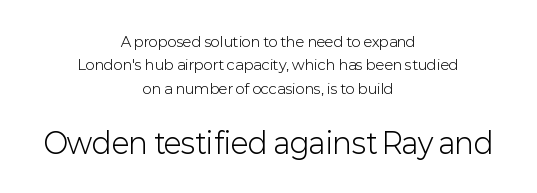
Any mark beneath the type? The region is blank. Compared with a flush-left layout, this one balances lines on the center instead. Ascenders rise straight up at ninety degrees. A typesetter would call this zero additional tracking. Note the varied advance widths — an 'i' is clearly narrower than an 'm'. The designer left line spacing at the default.
